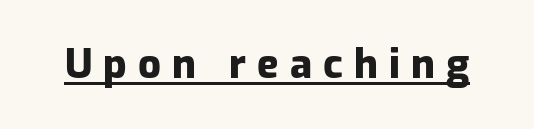
The image shows 40 px heavy sans-serif type, upright; set unusually wide letter spacing (+0.28 em), underlined; low stroke contrast and a medium x-height.
